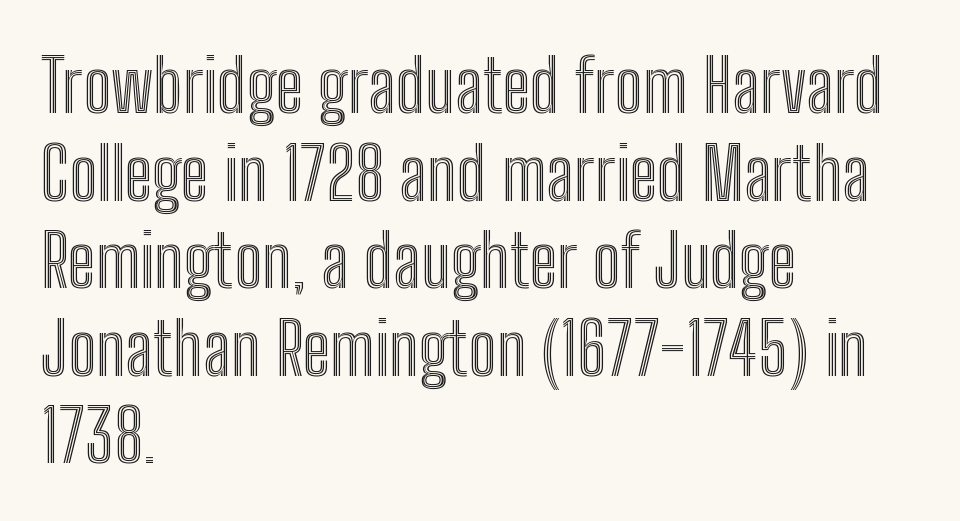
The image shows 73 px condensed type, upright; set left-aligned, line spacing 1.2x, normal letter spacing, not underlined; a medium x-height.
